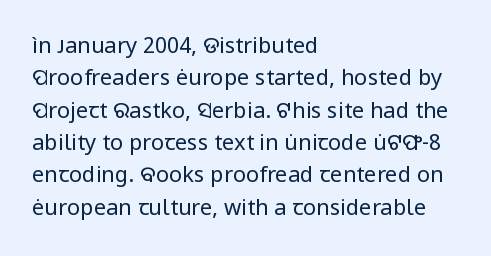
Does extra space separate the letters? No, they use regular spacing. Compared with a typical body face, this is equally light or lighter still. Casual observation: everything's shoved over to the left. This sample keeps an unexceptional amount of space between lines.
